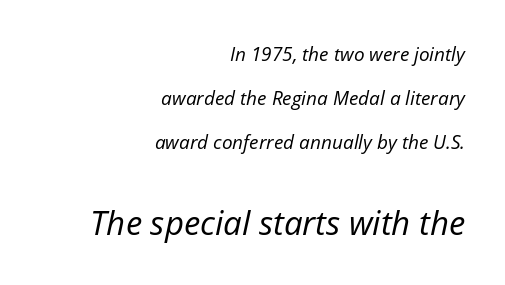
The image shows 33 px regular-weight type, italic (leaning right); set right-aligned, loose line spacing (2.32x), normal letter spacing, not underlined; the second (bottom) block is 1.74x larger; low stroke contrast and a medium x-height.
